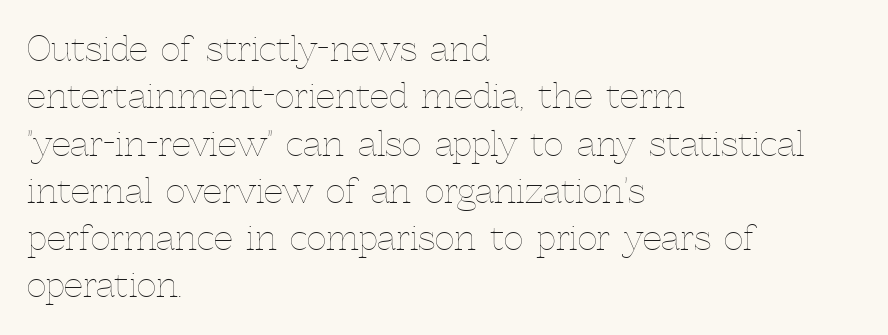
{"italic": "no", "bold": "no", "weight": "thin", "width": "normal", "x_height": "medium", "monospaced": "no", "underline": "no", "align": "left", "line_spacing": "normal", "line_spacing_ratio": 1.39, "letter_spacing": "normal", "letter_spacing_em": 0.0, "glyph_px": 34}
